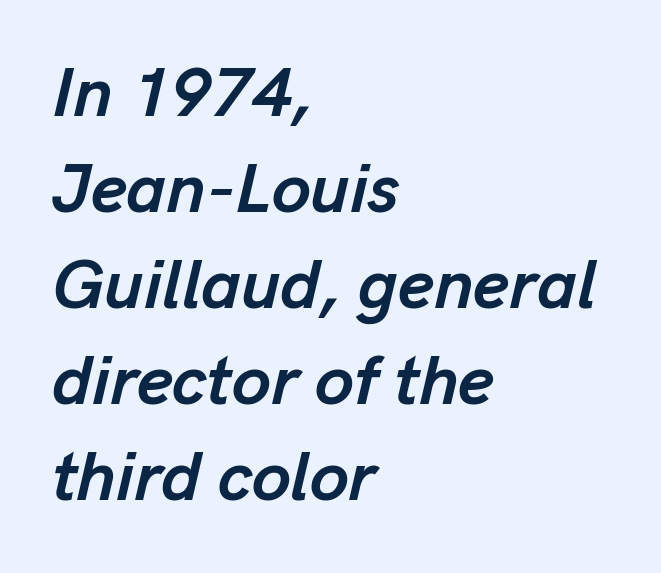
{"italic": "yes", "lean": "right", "slant_degrees": 13, "bold": "yes", "weight": "semibold", "width": "normal", "stroke_contrast": "low", "x_height": "medium", "monospaced": "no", "underline": "no", "align": "left", "line_spacing": "normal", "line_spacing_ratio": 1.37, "letter_spacing": "normal", "letter_spacing_em": 0.0, "glyph_px": 70}
